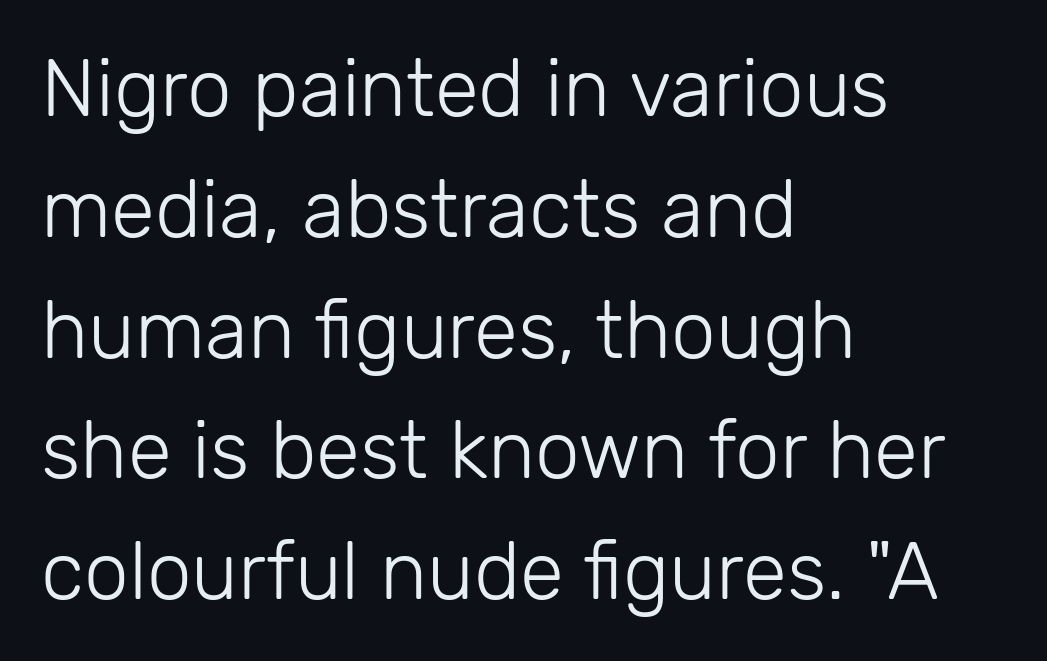
Q: Is the text bold? A: No.
Q: Is the text italic (slanted)? A: No, it is upright.
Q: Is the typeface a serif or a sans-serif typeface? A: Sans-serif.
Q: Is the text underlined? A: No.
Q: How is the paragraph aligned? A: Left-aligned.
Q: Is the spacing between letters normal or unusually wide? A: Normal.
Q: Is the spacing between lines tight, normal or loose? A: Normal.
Q: Width (condensed, normal, or wide)? A: Normal.
Q: Stroke contrast? A: Low.
Q: x-height? A: Medium.
Q: Monospaced? A: No.
